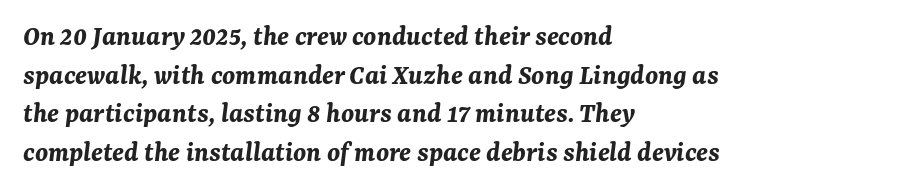
Look at the tracking — it's just the regular setting, nothing added. Does the lettering tilt? It does — this is italic. The block of text has a typical density, with ordinary space between rows. The setting favours the left margin, as ordinary paragraphs usually do. The space beneath each line is pristine and unruled.
